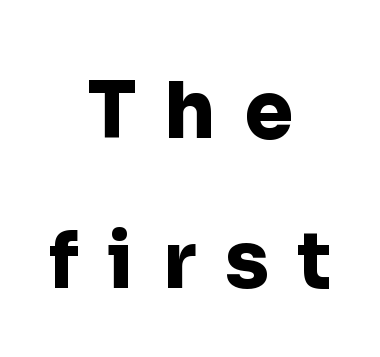
Q: Is the text bold? A: Yes.
Q: Is the text italic (slanted)? A: No, it is upright.
Q: Is the typeface a serif or a sans-serif typeface? A: Sans-serif.
Q: Is the text underlined? A: No.
Q: How is the paragraph aligned? A: Centered.
Q: Is the spacing between letters normal or unusually wide? A: Unusually wide.
Q: Is the spacing between lines tight, normal or loose? A: Loose.
Q: Width (condensed, normal, or wide)? A: Normal.
Q: Stroke contrast? A: Low.
Q: x-height? A: Medium.
Q: Monospaced? A: No.
